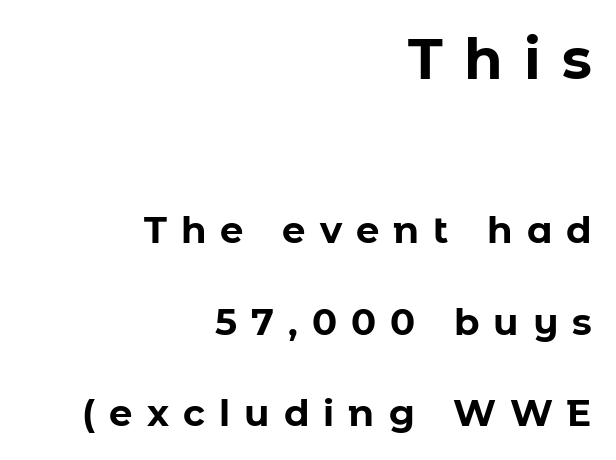
{"serif": "no", "italic": "no", "bold": "yes", "weight": "bold", "width": "normal", "stroke_contrast": "low", "x_height": "medium", "monospaced": "no", "underline": "no", "align": "right", "line_spacing": "loose", "line_spacing_ratio": 2.47, "letter_spacing": "wide", "letter_spacing_em": 0.38, "larger_block": "first", "size_ratio": 1.51, "glyph_px": 56}
